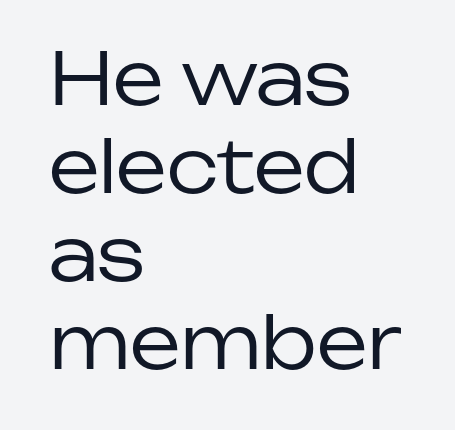
Q: Is the text bold? A: No.
Q: Is the text italic (slanted)? A: No, it is upright.
Q: Is the typeface a serif or a sans-serif typeface? A: Sans-serif.
Q: Is the text underlined? A: No.
Q: How is the paragraph aligned? A: Left-aligned.
Q: Is the spacing between letters normal or unusually wide? A: Normal.
Q: Width (condensed, normal, or wide)? A: Normal.
Q: Stroke contrast? A: Low.
Q: x-height? A: Medium.
Q: Monospaced? A: No.
